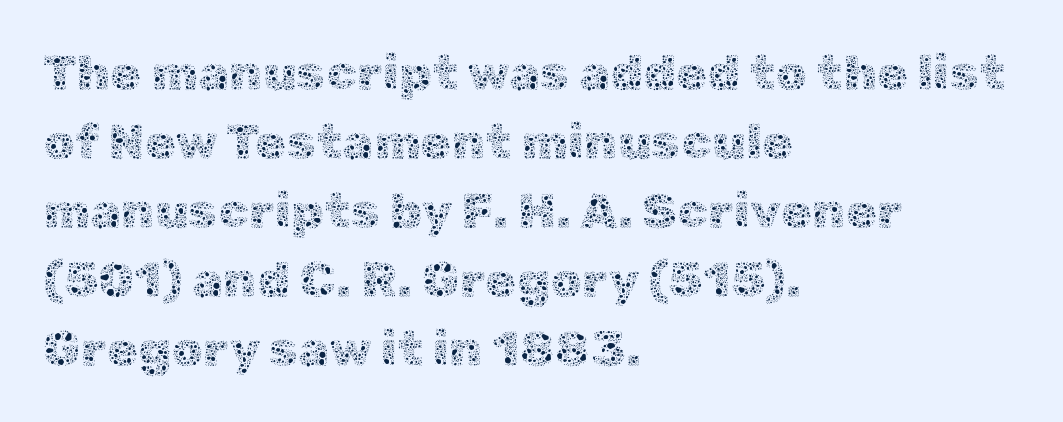
The image shows 50 px thin type, upright; set left-aligned, normal line spacing (1.38x), normal letter spacing, not underlined; a medium x-height.
